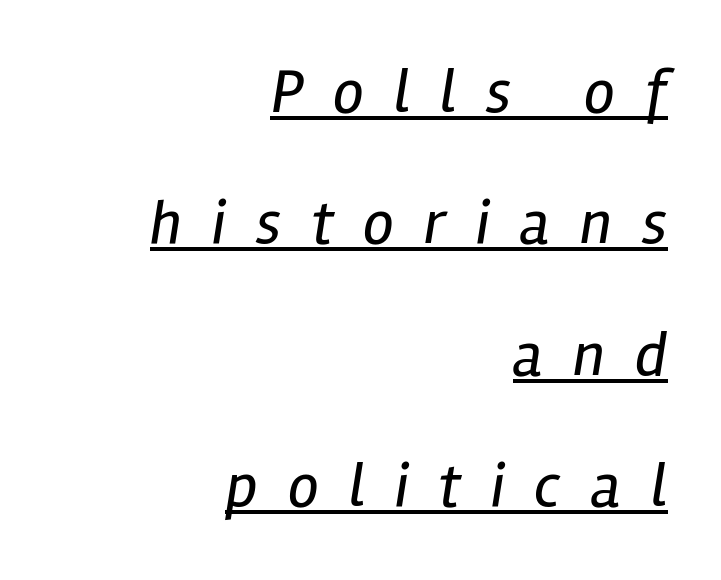
The axis of the letterforms is tilted away from vertical. The face used here is proportionally spaced, like ordinary book or web type. The lines in this sample share a right terminus and differ only in where they begin. The horizontal fit of the characters is loose and conspicuously gappy.
